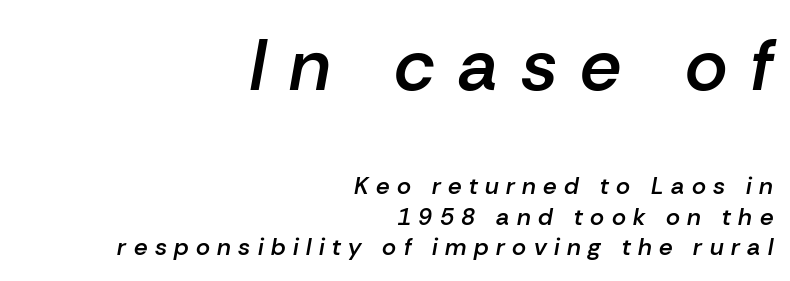
{"italic": "yes", "lean": "right", "slant_degrees": 10, "bold": "semi", "weight": "semibold", "width": "normal", "stroke_contrast": "low", "x_height": "medium", "monospaced": "no", "underline": "no", "align": "right", "line_spacing": "normal", "line_spacing_ratio": 1.29, "letter_spacing": "wide", "letter_spacing_em": 0.31, "larger_block": "first", "size_ratio": 3.04, "glyph_px": 73}
